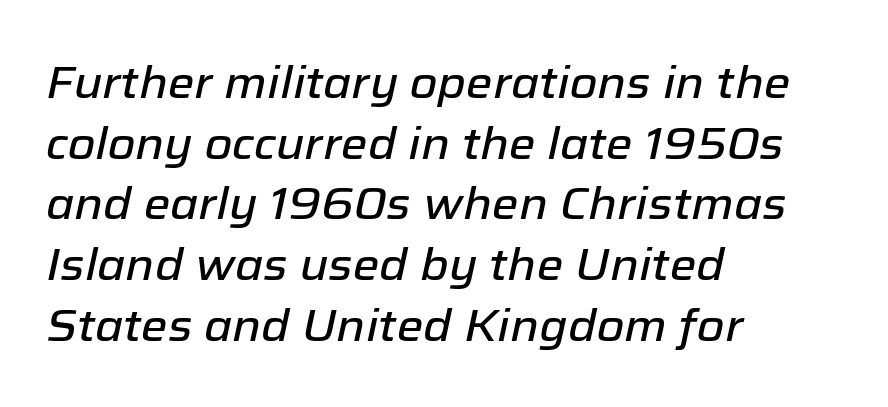
{"italic": "yes", "lean": "right", "slant_degrees": 12, "width": "normal", "stroke_contrast": "low", "x_height": "medium", "monospaced": "no", "underline": "no", "align": "left", "line_spacing": "normal", "line_spacing_ratio": 1.35, "letter_spacing": "normal", "letter_spacing_em": 0.0, "glyph_px": 45}
